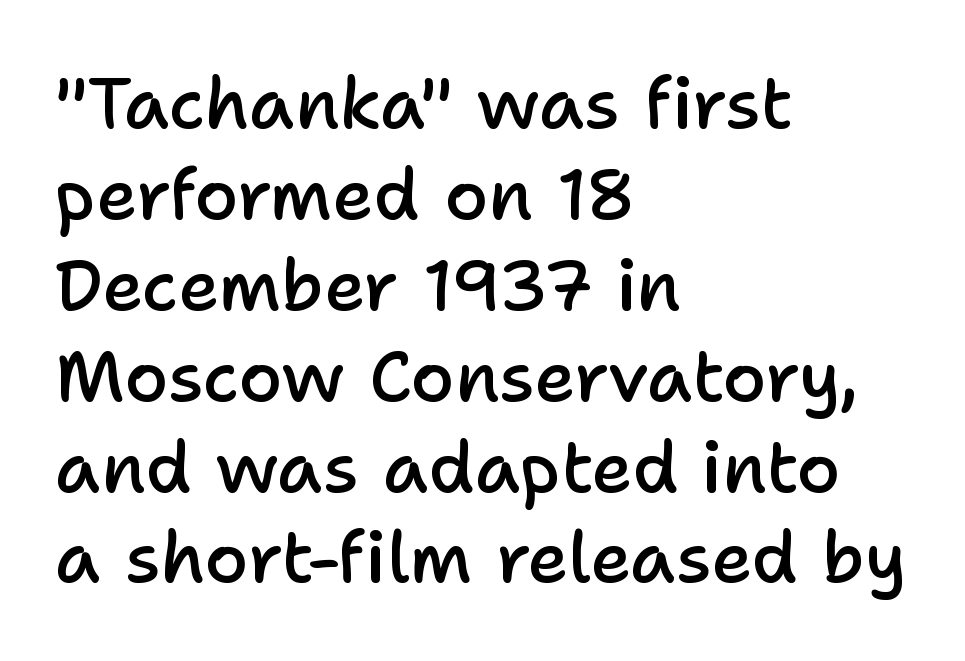
Beneath every word, the page is bare. The face used here is rendered with its standard letterfit. Italic: no, the glyphs are upright roman. Nope, no serifs anywhere on these letters. Compared with typical paragraphs, the rows here are spaced about the same.
